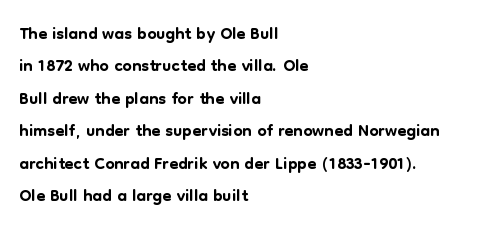
These lines sit exactly where default settings would place them. The letters stand upright; this is a roman face. Typeset ragged right — the left edge is the straight one. Just letters on the line, the space beneath them empty. Caption: standard tracking, unaltered.
